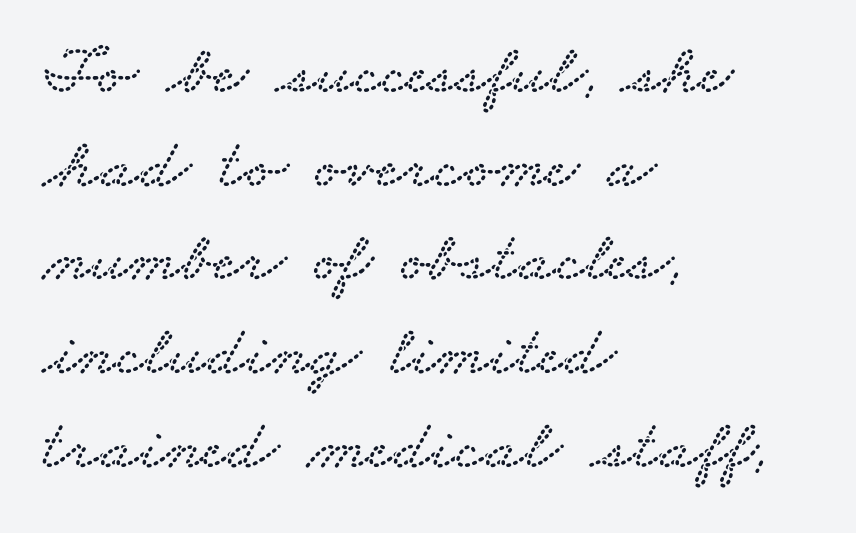
Each letter's strokes conclude with small projecting serifs. You could not count columns in this text — the font is proportionally spaced. Bare-footed words on every line. One glance says typical: line gaps are just what's usual. Compared with a centered layout, this one pins lines to the left instead. The letterforms sit shoulder to shoulder at normal distance.
